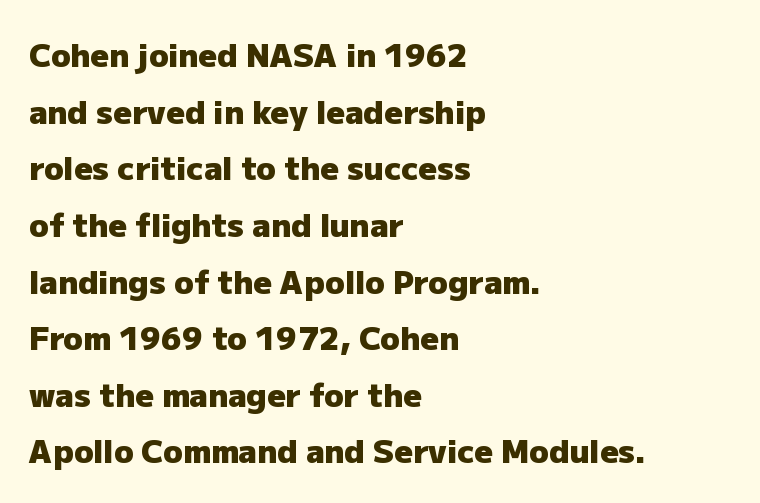
{"serif": "no", "italic": "no", "bold": "yes", "weight": "heavy", "width": "normal", "stroke_contrast": "low", "x_height": "medium", "monospaced": "no", "underline": "no", "align": "left", "line_spacing_ratio": 1.77, "letter_spacing": "normal", "letter_spacing_em": 0.0, "glyph_px": 32}
